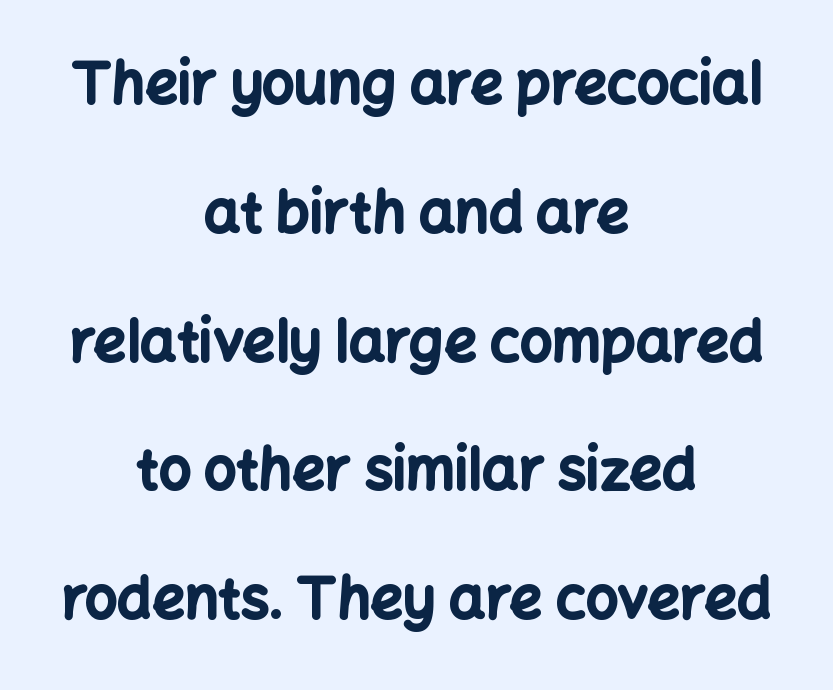
The image shows 57 px bold sans-serif type, upright; set centered, loose line spacing (2.26x), normal letter spacing, not underlined; low stroke contrast and a medium x-height.
